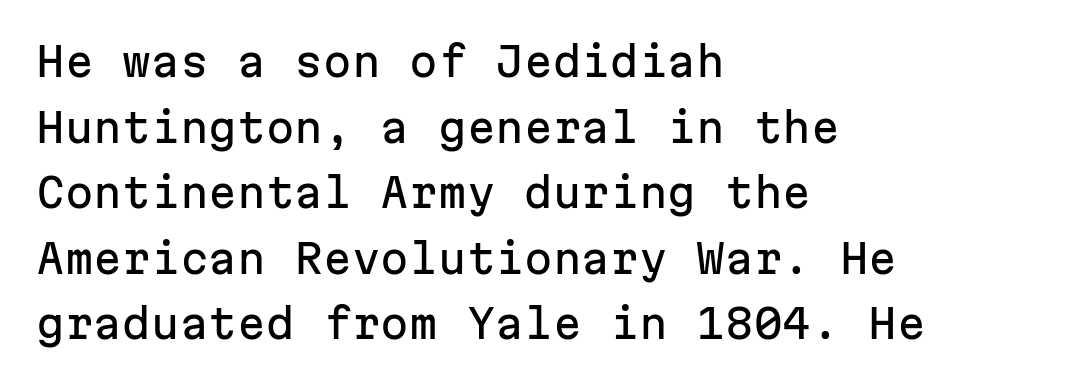
{"serif": "no", "italic": "no", "width": "normal", "stroke_contrast": "low", "x_height": "medium", "monospaced": "yes", "underline": "no", "align": "left", "line_spacing": "normal", "line_spacing_ratio": 1.6, "letter_spacing": "normal", "letter_spacing_em": 0.0, "glyph_px": 41}
